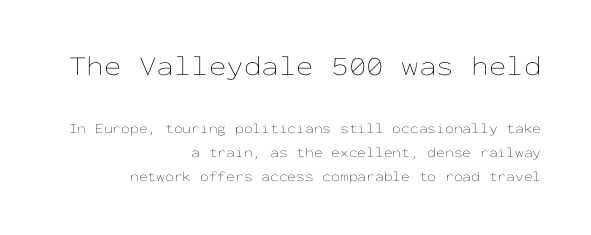
The letterforms sit shoulder to shoulder at normal distance. Stem width sits at or under what a default text font uses. Short and long lines alike share a common ending point at right. Note the uniform advance width — an 'i' takes as much space as an 'm'. Nope, not italic — everything's standing straight. A clean baseline with only descenders dipping below it.
